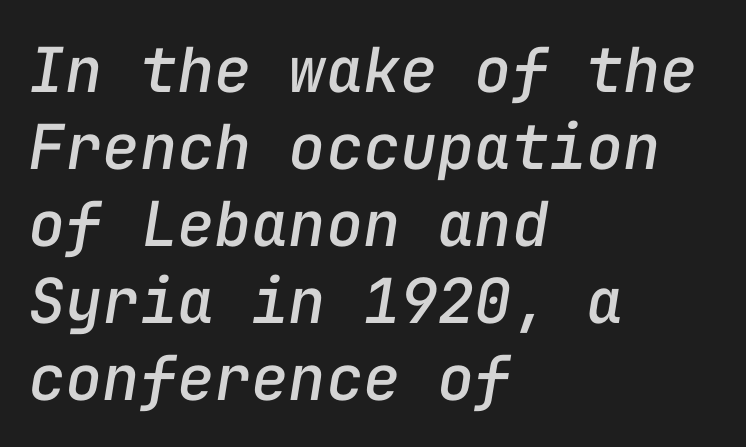
The image shows 62 px text type, italic (leaning right), monospaced; set left-aligned, line spacing 1.24x, normal letter spacing, not underlined; low stroke contrast and a medium x-height.
